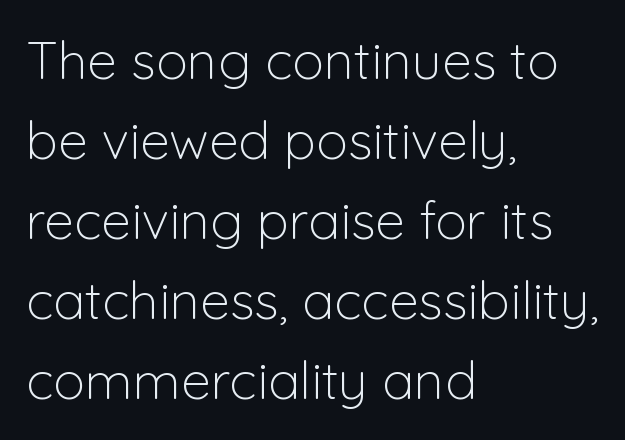
Typographically, this falls in the sans-serif category. The letterforms sit at book weight or below. The letters stand upright; this is a roman face. Character widths vary here, with narrow letters taking less room than wide ones.
